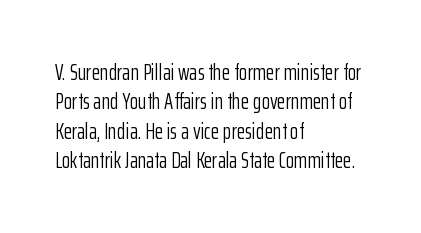
{"italic": "no", "bold": "no", "underline": "no", "align": "left", "line_spacing": "normal", "line_spacing_ratio": 1.33, "letter_spacing": "normal", "letter_spacing_em": 0.0, "glyph_px": 22}
